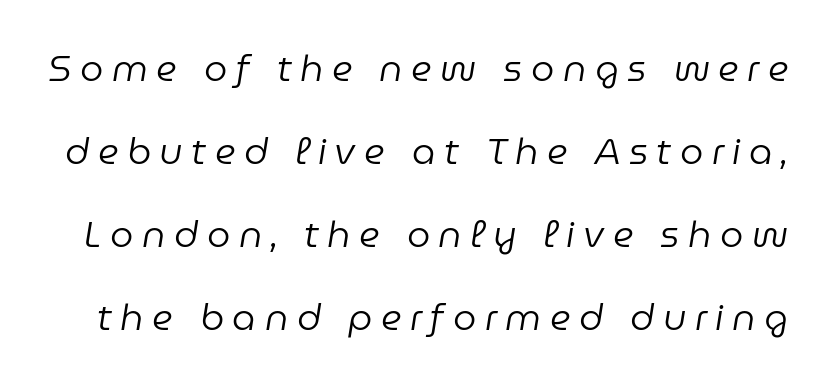
The image shows 37 px regular-weight type, italic (leaning right); set loose line spacing (2.24x), unusually wide letter spacing (+0.23 em), not underlined; low stroke contrast and a medium x-height.
